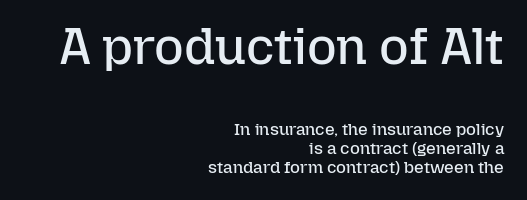
{"italic": "no", "bold": "no", "weight": "regular", "width": "normal", "stroke_contrast": "low", "x_height": "medium", "monospaced": "no", "underline": "no", "align": "right", "line_spacing": "tight", "line_spacing_ratio": 1.12, "letter_spacing": "normal", "letter_spacing_em": 0.0, "larger_block": "first", "size_ratio": 3.0, "glyph_px": 51}
